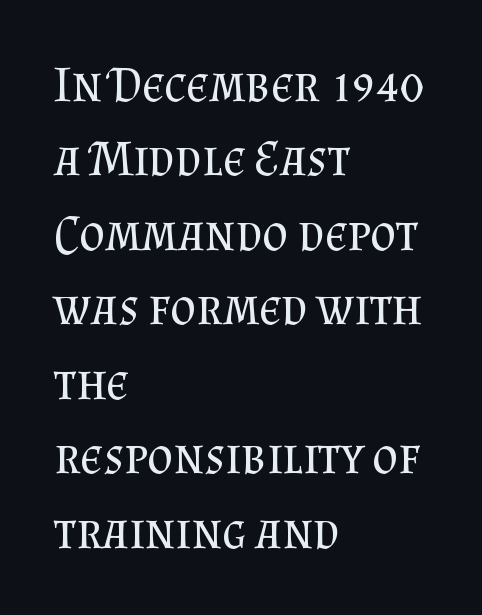
The image shows 50 px regular-weight serif type, upright; set left-aligned, normal line spacing (1.49x), normal letter spacing, not underlined; medium stroke contrast and a small x-height.
